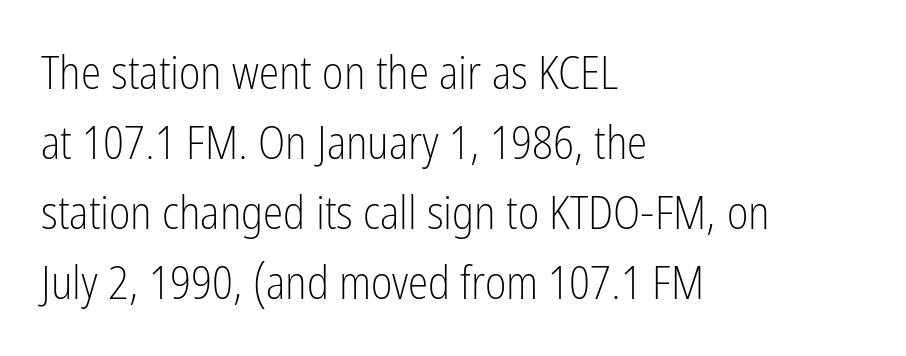
Interline gaps are of average width in this sample. Do the characters align in a grid? No, the font is proportional. Letter spacing: default. I'd call this a sans setting — the letters go barefoot. It's the straight-up-and-down kind of type. The strokes carry an ordinary text weight at most.
